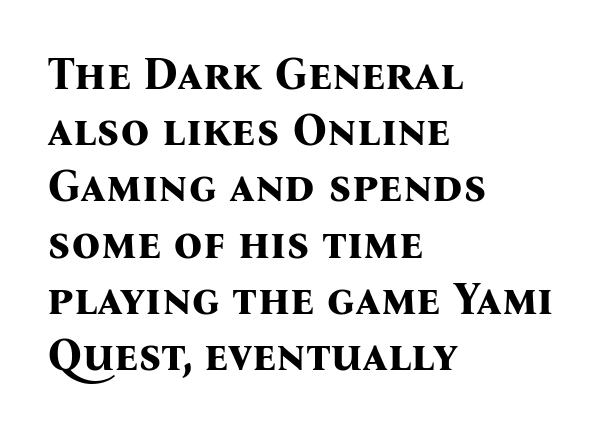
The image shows 45 px bold serif type, upright; set left-aligned, normal line spacing (1.25x), normal letter spacing, not underlined; medium stroke contrast and a medium x-height.
